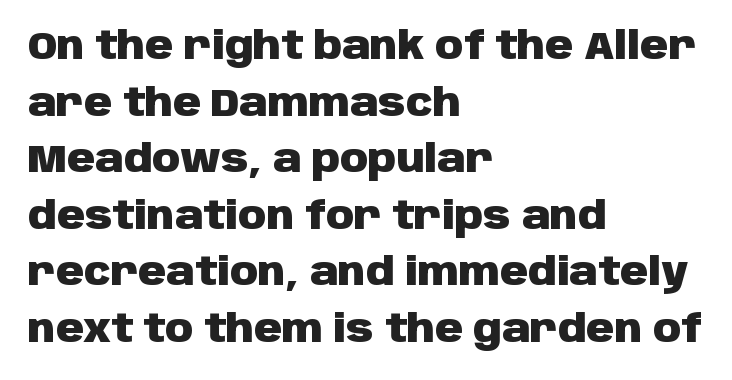
{"serif": "no", "italic": "no", "bold": "yes", "weight": "heavy", "width": "normal", "stroke_contrast": "low", "x_height": "large", "monospaced": "no", "underline": "no", "align": "left", "line_spacing": "normal", "line_spacing_ratio": 1.45, "letter_spacing": "normal", "letter_spacing_em": 0.0, "glyph_px": 39}
